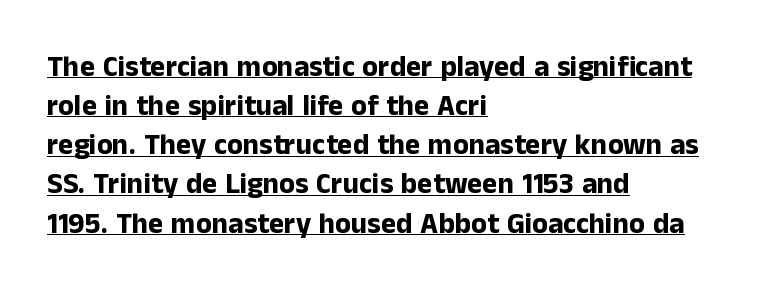
Typeset ragged right — the left edge is the straight one. Quick note: not italic, upright. Like a heading marked for emphasis, these lines bear an underscore. The letters advance in unequal steps, a hallmark of proportional type. Rows of type keep a routine distance in the vertical direction. Every letter is thick-stroked: bold, no question.
